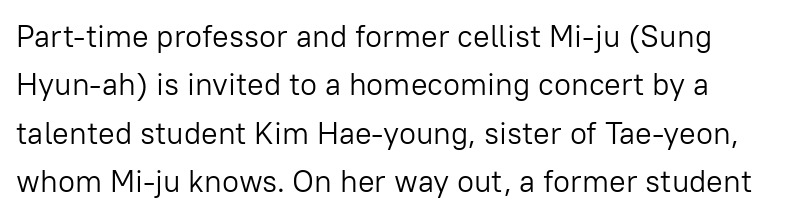
The image shows 31 px light sans-serif type, upright; set normal line spacing (1.56x), normal letter spacing, not underlined; low stroke contrast and a medium x-height.
